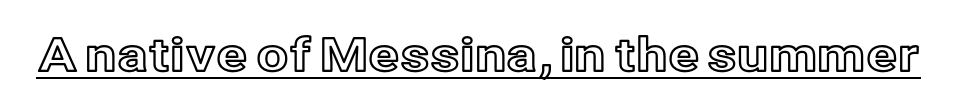
The image shows 46 px text type, upright; set normal letter spacing, underlined; a medium x-height.
